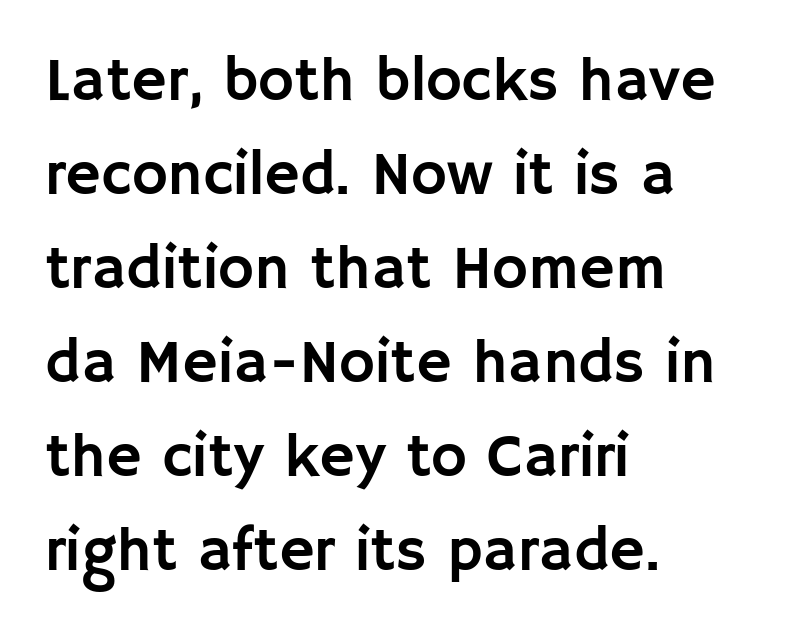
Each letter keeps its own natural width here, so spacing adapts to shape. Line spacing here is normal. The string is rendered with underlining switched off. Which margin do the lines hug? The left one — the right edge is uneven. Letterform terminals end flat and unadorned throughout the passage. Notice how the stems are strictly vertical — no italics here.
